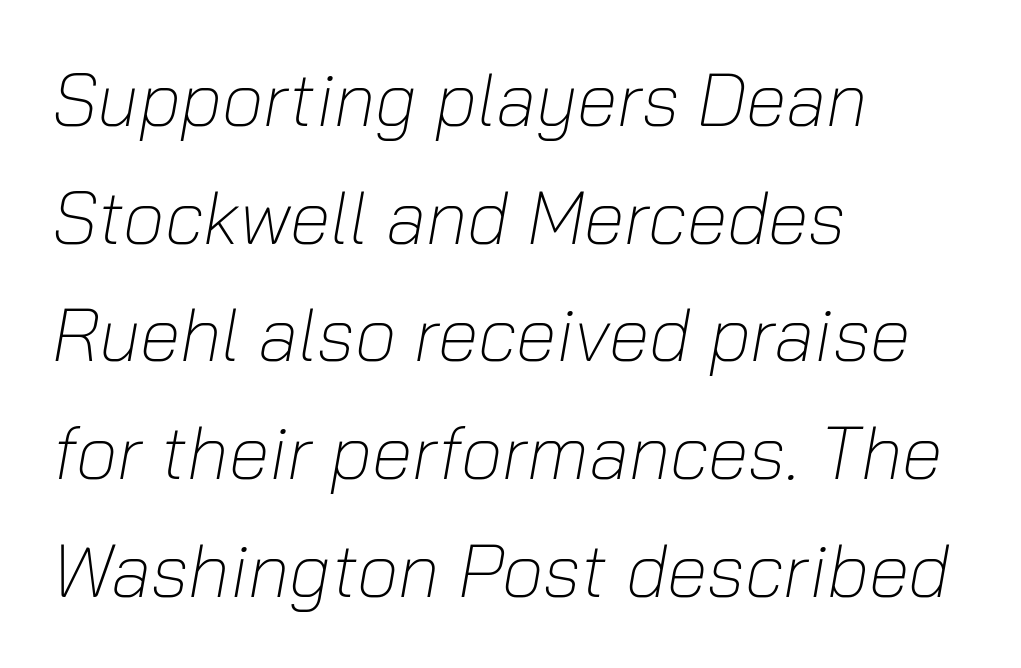
Q: Is the text bold? A: No.
Q: Is the text italic (slanted)? A: Yes, it leans right by about 10 degrees.
Q: Is the text underlined? A: No.
Q: How is the paragraph aligned? A: Left-aligned.
Q: Is the spacing between letters normal or unusually wide? A: Normal.
Q: Is the spacing between lines tight, normal or loose? A: Normal.
Q: Width (condensed, normal, or wide)? A: Normal.
Q: Stroke contrast? A: Low.
Q: x-height? A: Medium.
Q: Monospaced? A: No.
